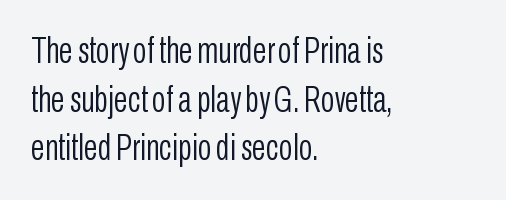
The image shows 36 px light, condensed sans-serif type, upright; set left-aligned, normal line spacing (1.35x), normal letter spacing, not underlined; low stroke contrast and a medium x-height.
